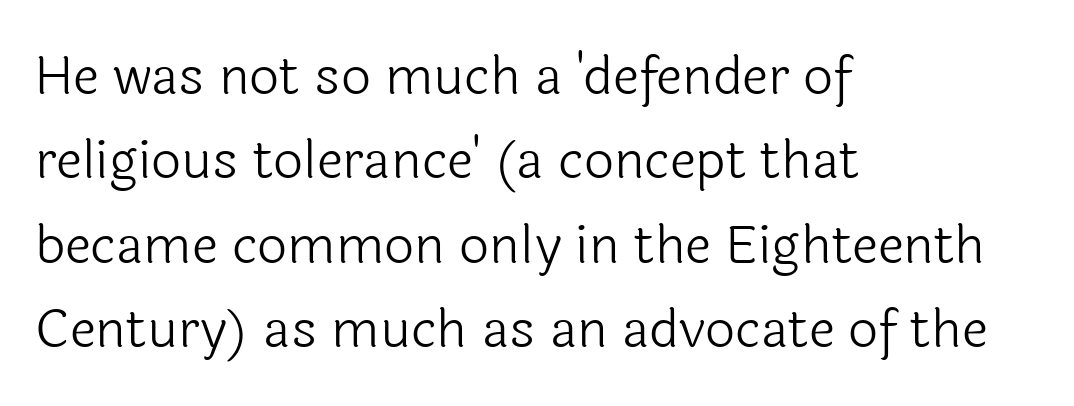
Q: Is the text bold? A: No.
Q: Is the text italic (slanted)? A: No, it is upright.
Q: Is the typeface a serif or a sans-serif typeface? A: Sans-serif.
Q: Is the text underlined? A: No.
Q: How is the paragraph aligned? A: Left-aligned.
Q: Is the spacing between letters normal or unusually wide? A: Normal.
Q: Is the spacing between lines tight, normal or loose? A: Normal.
Q: Width (condensed, normal, or wide)? A: Normal.
Q: x-height? A: Medium.
Q: Monospaced? A: No.
